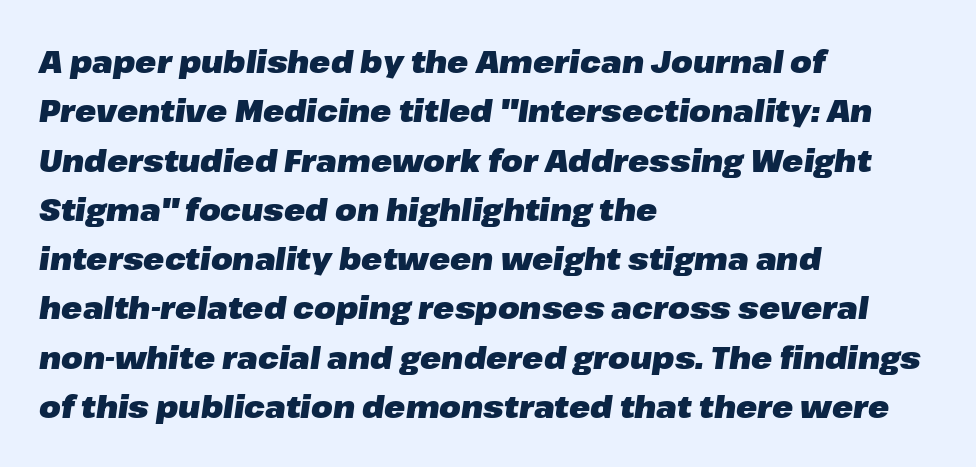
These lines carry a lot of weight — the face is fully bold. Spacing verdict: proportional, widths tailored to each character. The face used here is rendered with its standard letterfit. Where is the straight margin? On the left. This block has exactly the height ordinary leading produces. Lines of text with bare space underneath.
